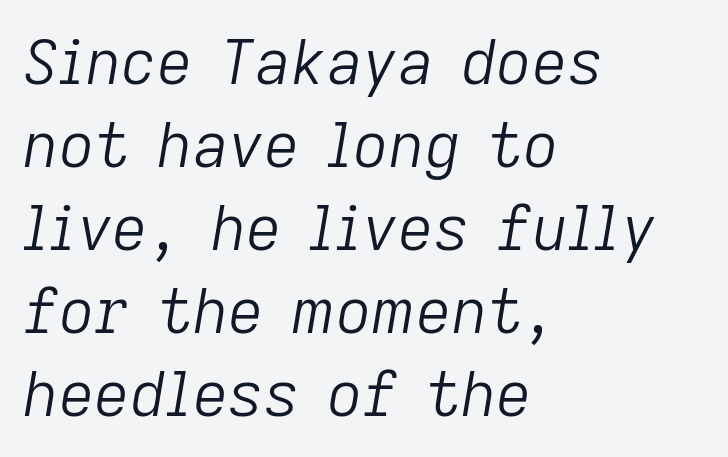
The image shows 62 px light type, italic (leaning right); set left-aligned, normal line spacing (1.34x), normal letter spacing, not underlined; low stroke contrast and a medium x-height.
